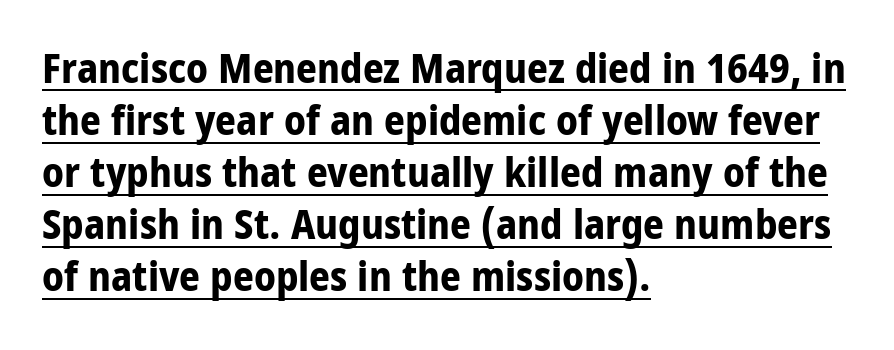
In terms of posture, this sample is upright. The leading is moderate, giving the passage an even texture. Serif or sans? Sans — the stroke terminals are bare. Weight check: bold — yes, fully. The passage shown is typed in a proportional face where columns would drift. The type is set solid horizontally, with unmodified tracking.
